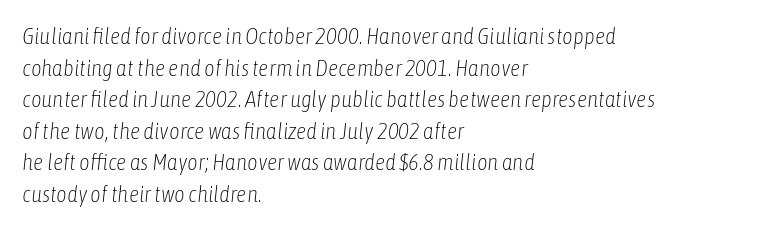
The image shows 23 px text type, italic (leaning right); set left-aligned, normal line spacing (1.37x), normal letter spacing, not underlined.
